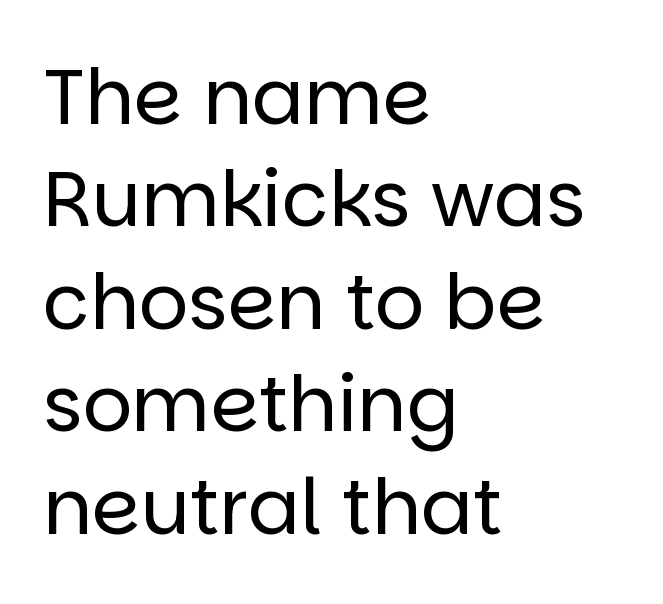
The image shows 77 px regular-weight sans-serif type, upright; set left-aligned, normal line spacing (1.33x), normal letter spacing, not underlined; low stroke contrast and a large x-height.
